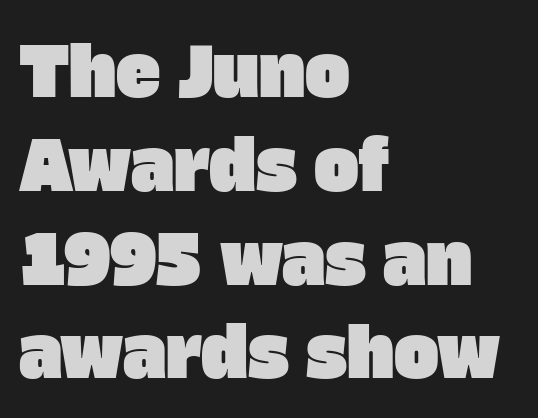
The image shows 67 px sans-serif type; set left-aligned, normal line spacing (1.4x), normal letter spacing, not underlined; low stroke contrast and a large x-height.
